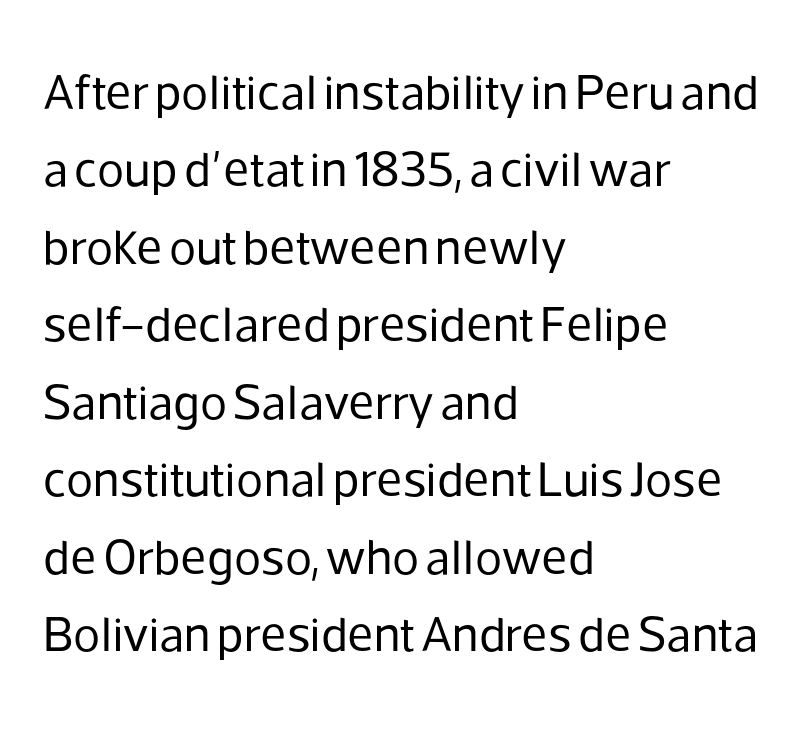
The image shows 50 px regular-weight sans-serif type, upright; set left-aligned, normal line spacing (1.55x), normal letter spacing, not underlined; low stroke contrast and a medium x-height.
